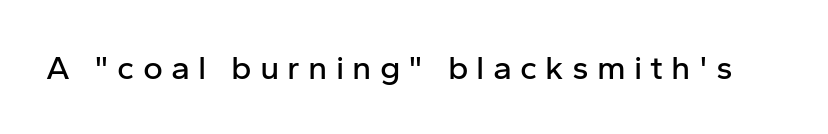
Are there feet on the stems? There aren't — it's a sans. A clean baseline with only descenders dipping below it. Note the varied advance widths — an 'i' is clearly narrower than an 'm'. A roman cut, with each character standing at attention. What stands out about the letter spacing? Its width — letters are far apart.
